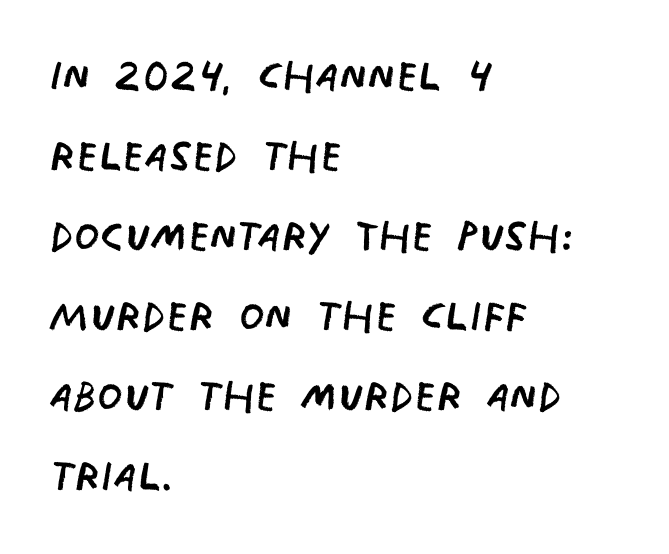
Q: Is the text bold? A: No.
Q: Is the typeface a serif or a sans-serif typeface? A: Sans-serif.
Q: Is the text underlined? A: No.
Q: How is the paragraph aligned? A: Left-aligned.
Q: Is the spacing between letters normal or unusually wide? A: Normal.
Q: Is the spacing between lines tight, normal or loose? A: Normal.
Q: Width (condensed, normal, or wide)? A: Condensed.
Q: Stroke contrast? A: Low.
Q: x-height? A: Large.
Q: Monospaced? A: No.
